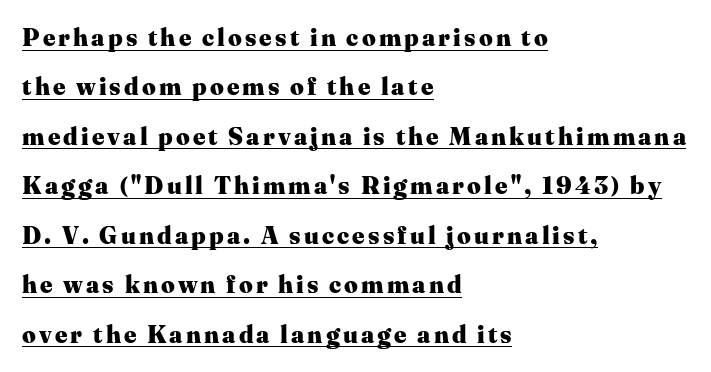
The image shows 24 px bold type, upright; set left-aligned, loose line spacing (2.06x), underlined.
